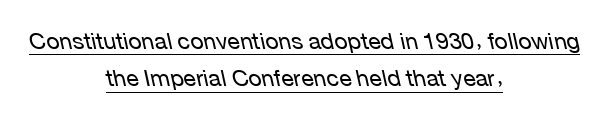
{"italic": "yes", "lean": "left", "slant_degrees": 12, "bold": "no", "underline": "yes", "align": "center", "line_spacing": "normal", "line_spacing_ratio": 1.62, "letter_spacing": "normal", "letter_spacing_em": 0.0, "glyph_px": 23}
